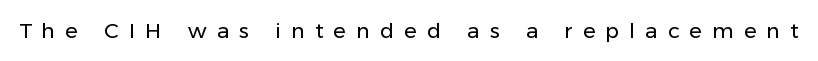
The image shows 21 px text type, upright; set unusually wide letter spacing (+0.48 em), not underlined.
